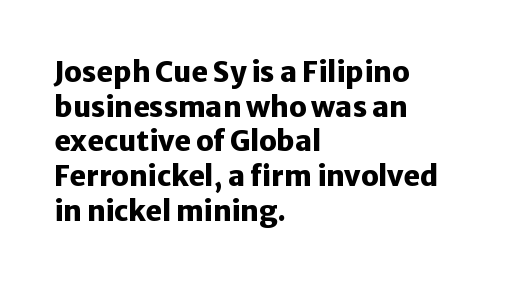
The typesetting leans heavy: a genuine bold. The type sits square on the baseline with zero lean. Check the space under the baseline: it is left empty. Here the designer chose a conventional face with non-uniform glyph widths.
